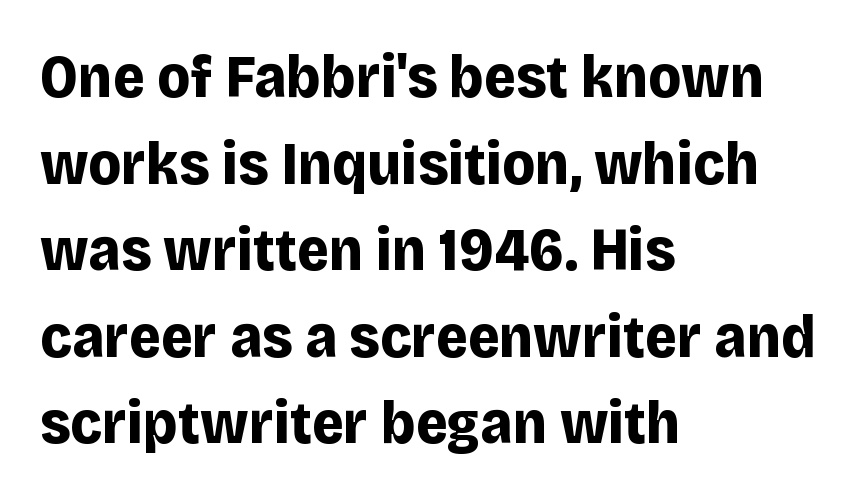
Q: Is the text bold? A: Yes.
Q: Is the text italic (slanted)? A: No, it is upright.
Q: Is the typeface a serif or a sans-serif typeface? A: Sans-serif.
Q: Is the text underlined? A: No.
Q: How is the paragraph aligned? A: Left-aligned.
Q: Is the spacing between letters normal or unusually wide? A: Normal.
Q: Is the spacing between lines tight, normal or loose? A: Normal.
Q: Width (condensed, normal, or wide)? A: Normal.
Q: Stroke contrast? A: Low.
Q: x-height? A: Large.
Q: Monospaced? A: No.
